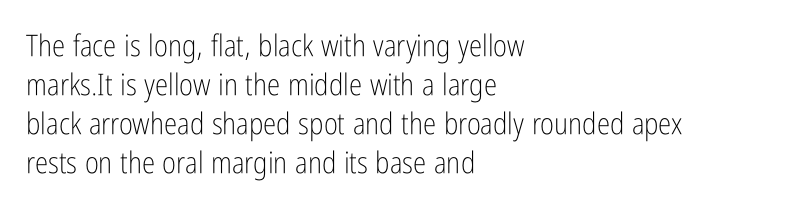
Q: Is the text bold? A: No.
Q: Is the text italic (slanted)? A: No, it is upright.
Q: Is the typeface a serif or a sans-serif typeface? A: Sans-serif.
Q: Is the text underlined? A: No.
Q: How is the paragraph aligned? A: Left-aligned.
Q: Is the spacing between letters normal or unusually wide? A: Normal.
Q: Is the spacing between lines tight, normal or loose? A: Normal.
Q: Width (condensed, normal, or wide)? A: Condensed.
Q: Stroke contrast? A: Low.
Q: x-height? A: Medium.
Q: Monospaced? A: No.
